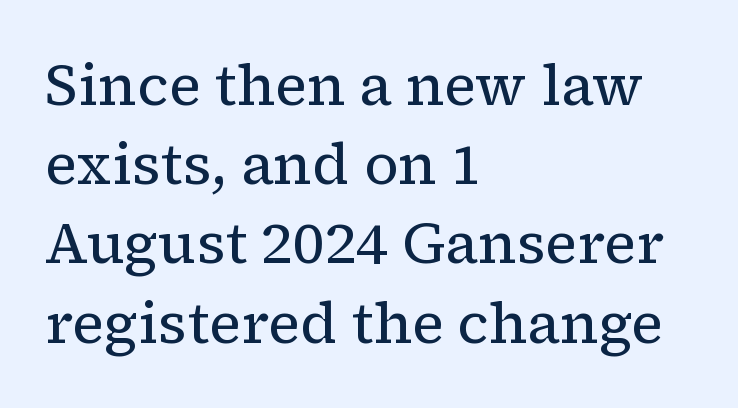
The image shows 57 px regular-weight serif type, upright; set left-aligned, normal line spacing (1.39x), normal letter spacing, not underlined; low stroke contrast and a medium x-height.
